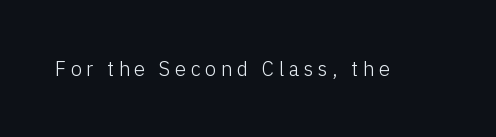
Quick note: not italic, upright. On a weight scale, this lands at 450 or below. This rendering widens character spacing well past its baseline value. Only glyphs here, with clear space below each row.
